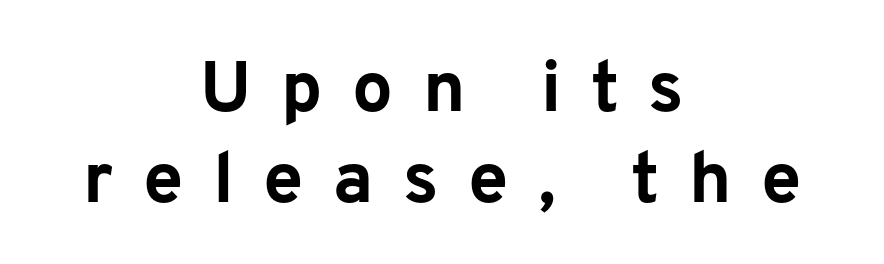
The image shows 72 px bold sans-serif type, upright; set centered, normal line spacing (1.27x), unusually wide letter spacing (+0.41 em), not underlined; low stroke contrast and a medium x-height.
